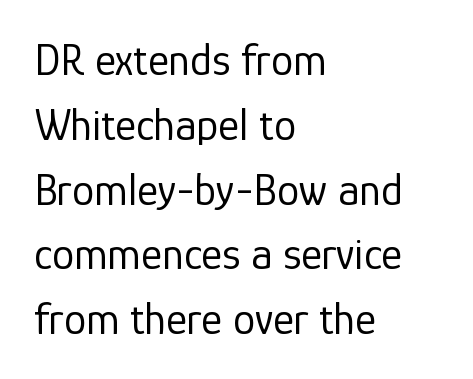
Do the characters align in a grid? No, the font is proportional. If you drew a line through each stem, it would be perfectly vertical. What's the leading like? Ordinary, nothing unusual. I'd call this a sans setting — the letters go barefoot.
